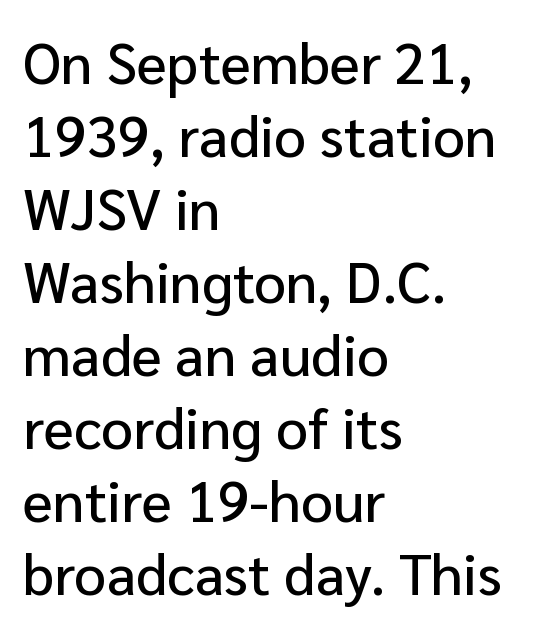
Q: Is the text italic (slanted)? A: No, it is upright.
Q: Is the typeface a serif or a sans-serif typeface? A: Sans-serif.
Q: Is the text underlined? A: No.
Q: How is the paragraph aligned? A: Left-aligned.
Q: Is the spacing between letters normal or unusually wide? A: Normal.
Q: Is the spacing between lines tight, normal or loose? A: Normal.
Q: Width (condensed, normal, or wide)? A: Normal.
Q: Stroke contrast? A: Low.
Q: x-height? A: Medium.
Q: Monospaced? A: No.
